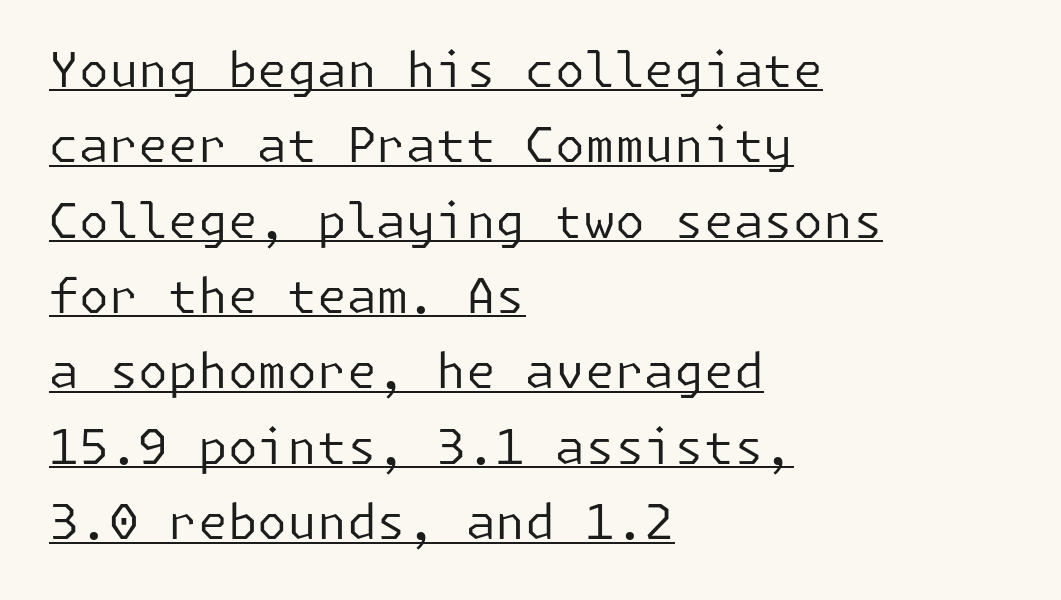
{"serif": "no", "italic": "no", "bold": "no", "weight": "regular", "width": "normal", "stroke_contrast": "low", "x_height": "medium", "underline": "yes", "align": "left", "line_spacing": "normal", "line_spacing_ratio": 1.57, "letter_spacing": "normal", "letter_spacing_em": 0.0, "glyph_px": 48}
